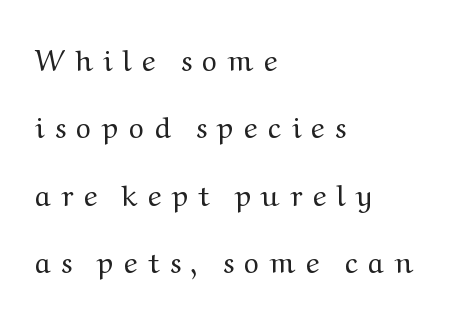
Q: Is the text bold? A: No.
Q: Is the text italic (slanted)? A: No, it is upright.
Q: Is the typeface a serif or a sans-serif typeface? A: Serif.
Q: Is the text underlined? A: No.
Q: How is the paragraph aligned? A: Left-aligned.
Q: Is the spacing between letters normal or unusually wide? A: Unusually wide.
Q: Is the spacing between lines tight, normal or loose? A: Loose.
Q: Width (condensed, normal, or wide)? A: Wide.
Q: Stroke contrast? A: Medium.
Q: x-height? A: Medium.
Q: Monospaced? A: No.
